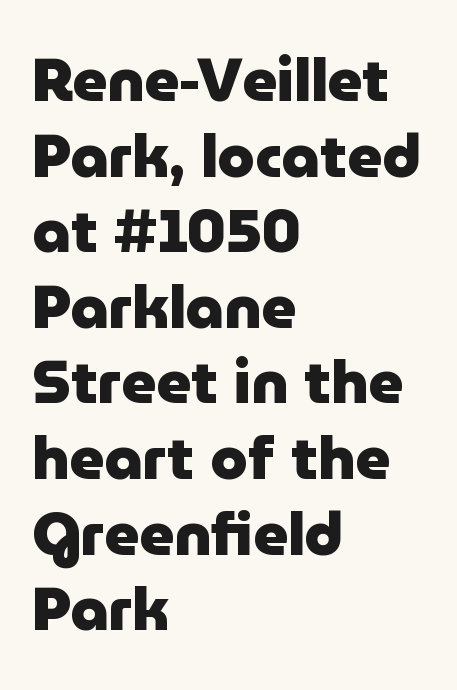
The image shows 60 px heavy sans-serif type, upright; set left-aligned, normal line spacing (1.26x), normal letter spacing, not underlined; low stroke contrast and a medium x-height.
